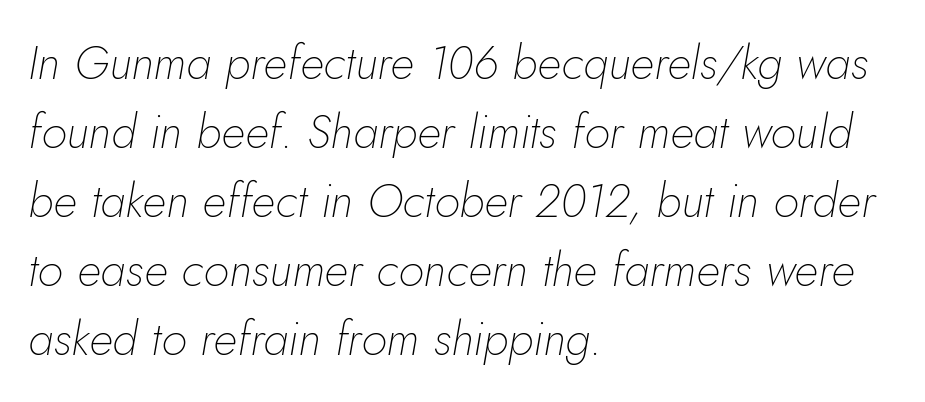
Q: Is the text bold? A: No.
Q: Is the text italic (slanted)? A: Yes, it leans right by about 5 degrees.
Q: Is the text underlined? A: No.
Q: How is the paragraph aligned? A: Left-aligned.
Q: Is the spacing between letters normal or unusually wide? A: Normal.
Q: Is the spacing between lines tight, normal or loose? A: Normal.
Q: Width (condensed, normal, or wide)? A: Normal.
Q: Stroke contrast? A: Low.
Q: x-height? A: Small.
Q: Monospaced? A: No.
